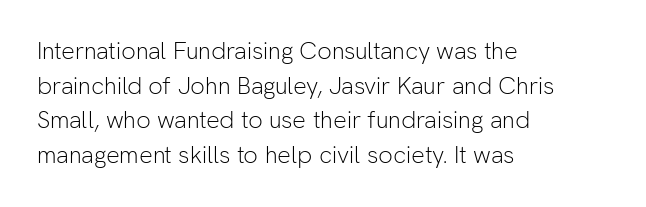
Regarding leading, the lines here are spaced in the standard way. The letters look calm and open, with moderate or lighter stems. Layout note: lines flush left. The rendering keeps characters at their native spacing. The lettering stays uniformly vertical, giving the passage a roman look. Underline: absent.
